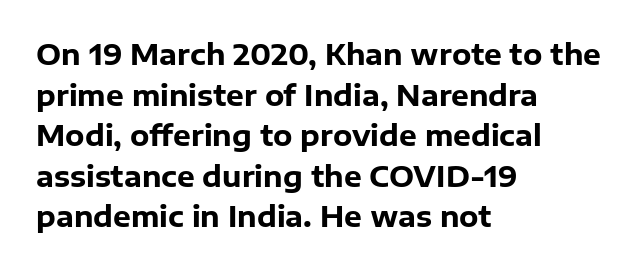
{"serif": "no", "italic": "no", "bold": "yes", "weight": "heavy", "width": "normal", "stroke_contrast": "low", "x_height": "medium", "monospaced": "no", "underline": "no", "align": "left", "line_spacing": "normal", "line_spacing_ratio": 1.45, "letter_spacing": "normal", "letter_spacing_em": 0.0, "glyph_px": 28}
